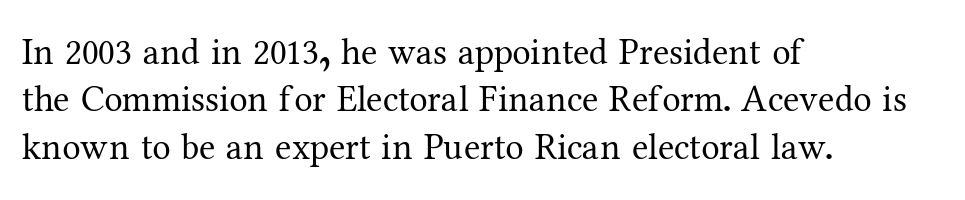
{"serif": "yes", "italic": "no", "bold": "no", "weight": "regular", "width": "normal", "stroke_contrast": "medium", "x_height": "medium", "monospaced": "no", "underline": "no", "align": "left", "line_spacing": "normal", "line_spacing_ratio": 1.28, "letter_spacing": "normal", "letter_spacing_em": 0.0, "glyph_px": 37}
